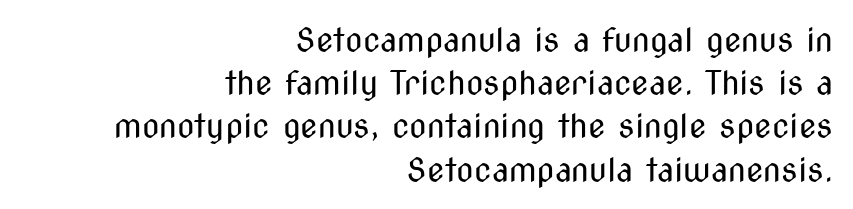
Q: Is the text bold? A: No.
Q: Is the text italic (slanted)? A: No, it is upright.
Q: Is the typeface a serif or a sans-serif typeface? A: Sans-serif.
Q: Is the text underlined? A: No.
Q: How is the paragraph aligned? A: Right-aligned.
Q: Is the spacing between letters normal or unusually wide? A: Normal.
Q: Is the spacing between lines tight, normal or loose? A: Normal.
Q: Width (condensed, normal, or wide)? A: Condensed.
Q: Stroke contrast? A: Medium.
Q: x-height? A: Medium.
Q: Monospaced? A: No.
